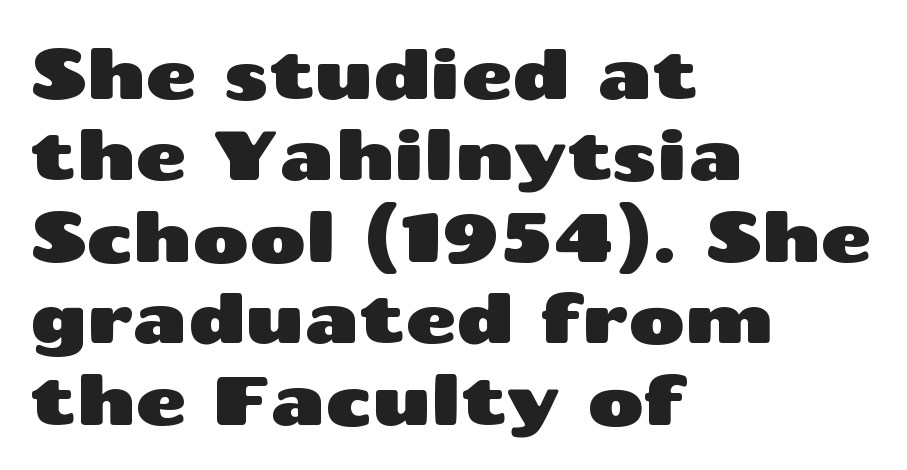
Q: Is the text italic (slanted)? A: No, it is upright.
Q: Is the typeface a serif or a sans-serif typeface? A: Sans-serif.
Q: Is the text underlined? A: No.
Q: How is the paragraph aligned? A: Left-aligned.
Q: Is the spacing between letters normal or unusually wide? A: Normal.
Q: Width (condensed, normal, or wide)? A: Wide.
Q: Stroke contrast? A: Medium.
Q: x-height? A: Medium.
Q: Monospaced? A: No.
